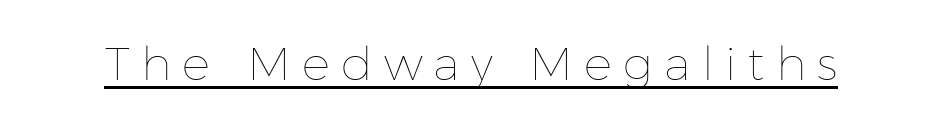
Q: Is the text bold? A: No.
Q: Is the text italic (slanted)? A: No, it is upright.
Q: Is the text underlined? A: Yes.
Q: Is the spacing between letters normal or unusually wide? A: Unusually wide.
Q: Width (condensed, normal, or wide)? A: Normal.
Q: Stroke contrast? A: Low.
Q: x-height? A: Medium.
Q: Monospaced? A: No.
